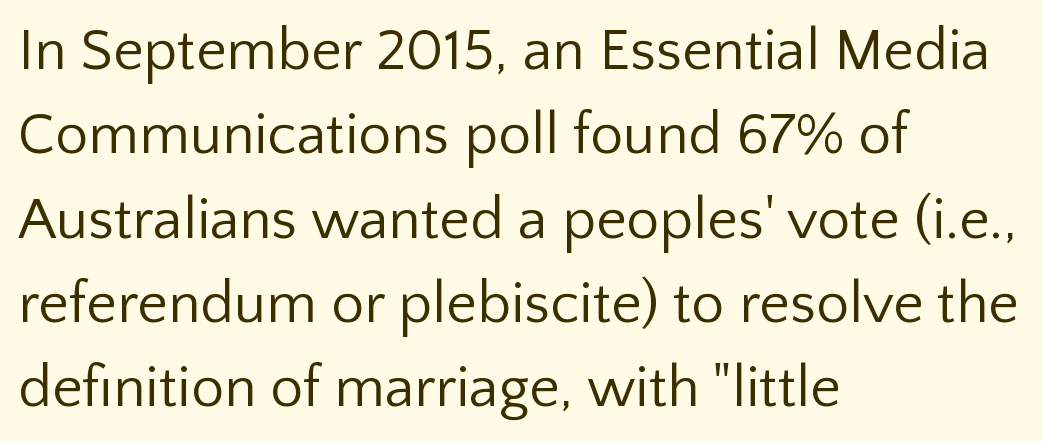
Observe the absence of serifs on each vertical stroke in this sample. You can tell it's not italic because the verticals are truly vertical. Which margin do the lines hug? The left one — the right edge is uneven. Rule under the text: the space is simply empty.
